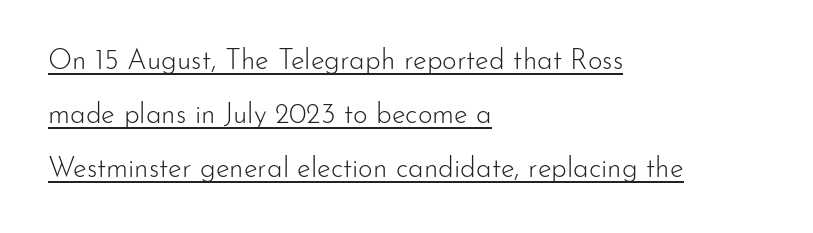
Q: Is the text bold? A: No.
Q: Is the text italic (slanted)? A: No, it is upright.
Q: Is the typeface a serif or a sans-serif typeface? A: Sans-serif.
Q: Is the text underlined? A: Yes.
Q: How is the paragraph aligned? A: Left-aligned.
Q: Is the spacing between letters normal or unusually wide? A: Normal.
Q: Is the spacing between lines tight, normal or loose? A: Loose.
Q: Width (condensed, normal, or wide)? A: Normal.
Q: Stroke contrast? A: Low.
Q: x-height? A: Small.
Q: Monospaced? A: No.
